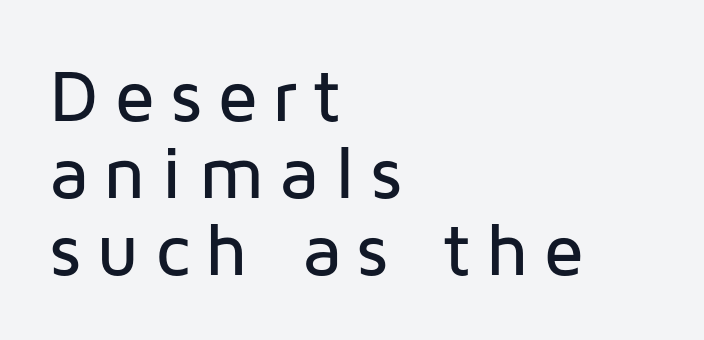
Each word looks stretched out because of the extra space between its letters. Note the varied advance widths — an 'i' is clearly narrower than an 'm'. The letters stand upright; this is a roman face. Examine the stroke ends and you'll find no serifs. Line beginnings align vertically; line endings do not. Is there much room between lines? No — they nearly touch.
